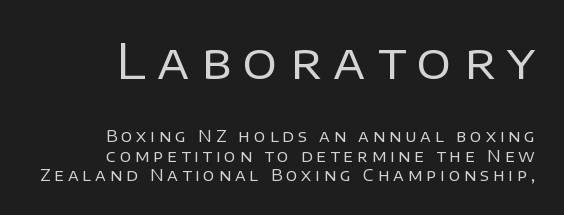
{"serif": "no", "italic": "no", "bold": "no", "weight": "regular", "width": "normal", "stroke_contrast": "low", "x_height": "large", "monospaced": "no", "underline": "no", "align": "right", "line_spacing_ratio": 1.21, "letter_spacing": "wide", "letter_spacing_em": 0.25, "larger_block": "first", "size_ratio": 3.0, "glyph_px": 48}
